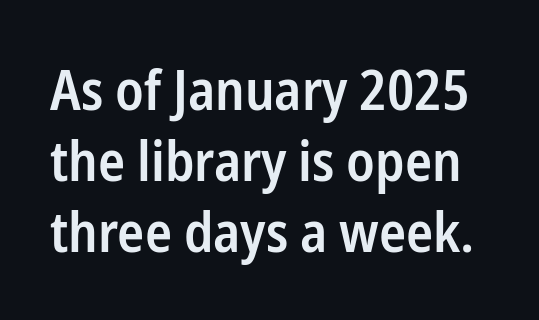
{"serif": "no", "italic": "no", "bold": "semi", "weight": "semibold", "width": "condensed", "stroke_contrast": "low", "x_height": "medium", "monospaced": "no", "underline": "no", "line_spacing": "normal", "line_spacing_ratio": 1.27, "letter_spacing": "normal", "letter_spacing_em": 0.0, "glyph_px": 56}
